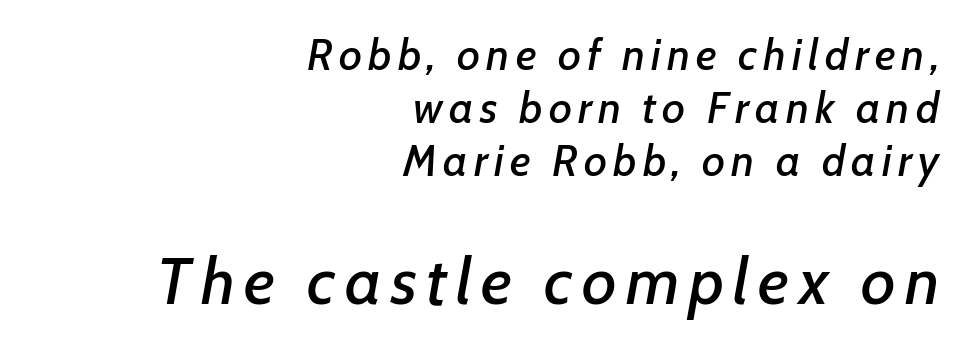
{"italic": "yes", "lean": "right", "slant_degrees": 7, "width": "normal", "stroke_contrast": "low", "x_height": "medium", "monospaced": "no", "underline": "no", "align": "right", "line_spacing_ratio": 1.21, "larger_block": "second", "size_ratio": 1.5, "glyph_px": 66}
